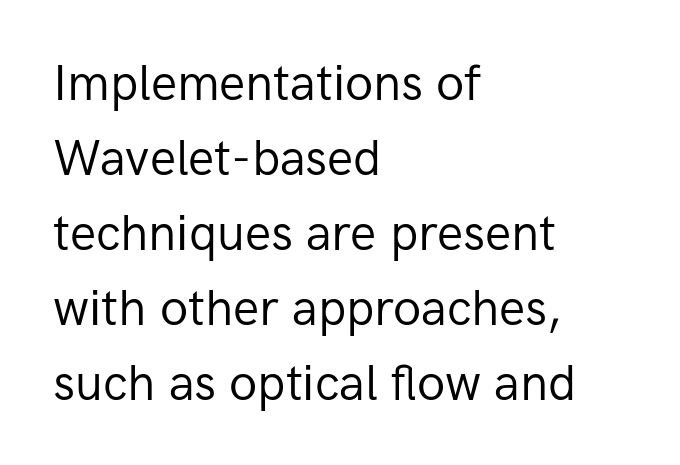
Q: Is the text bold? A: No.
Q: Is the text italic (slanted)? A: No, it is upright.
Q: Is the typeface a serif or a sans-serif typeface? A: Sans-serif.
Q: Is the text underlined? A: No.
Q: How is the paragraph aligned? A: Left-aligned.
Q: Is the spacing between letters normal or unusually wide? A: Normal.
Q: Is the spacing between lines tight, normal or loose? A: Normal.
Q: Width (condensed, normal, or wide)? A: Normal.
Q: Stroke contrast? A: Low.
Q: x-height? A: Medium.
Q: Monospaced? A: No.
